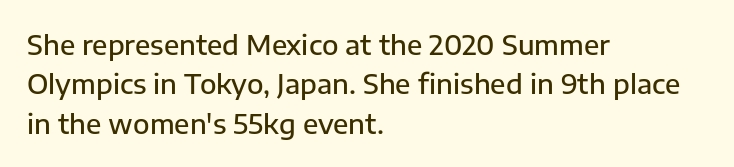
The image shows 27 px text type, upright; set left-aligned, normal line spacing (1.46x), normal letter spacing, not underlined.
